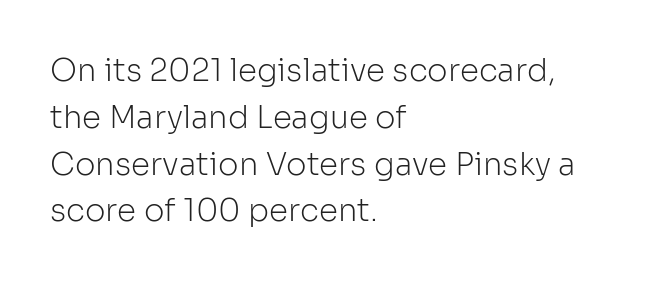
{"serif": "no", "italic": "no", "bold": "no", "weight": "light", "width": "normal", "stroke_contrast": "low", "x_height": "medium", "monospaced": "no", "underline": "no", "align": "left", "line_spacing": "normal", "line_spacing_ratio": 1.51, "letter_spacing": "normal", "letter_spacing_em": 0.0, "glyph_px": 31}
